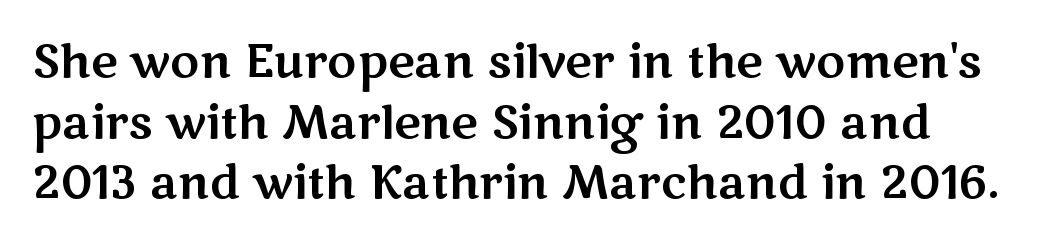
The line-height multiplier appears to be the usual default. Varying glyph widths throughout — classic text-font behaviour. Is this a sans? Yes — the strokes have no serifs. The passage shown is not underscored anywhere.
